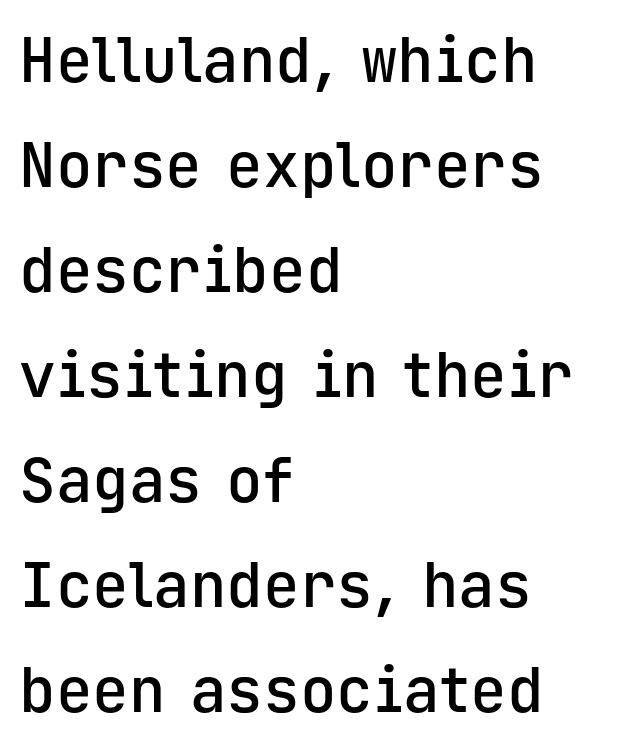
Q: Is the text bold? A: Semi-bold.
Q: Is the text italic (slanted)? A: No, it is upright.
Q: Is the typeface a serif or a sans-serif typeface? A: Sans-serif.
Q: Is the text underlined? A: No.
Q: How is the paragraph aligned? A: Left-aligned.
Q: Is the spacing between letters normal or unusually wide? A: Normal.
Q: Width (condensed, normal, or wide)? A: Normal.
Q: Stroke contrast? A: Low.
Q: x-height? A: Medium.
Q: Monospaced? A: Yes.
